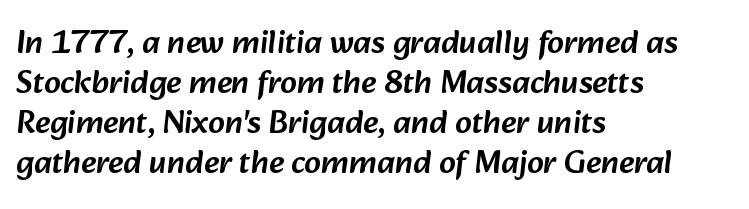
Q: Is the typeface a serif or a sans-serif typeface? A: Sans-serif.
Q: Is the text underlined? A: No.
Q: How is the paragraph aligned? A: Left-aligned.
Q: Is the spacing between letters normal or unusually wide? A: Normal.
Q: Width (condensed, normal, or wide)? A: Normal.
Q: Stroke contrast? A: Low.
Q: x-height? A: Medium.
Q: Monospaced? A: No.
